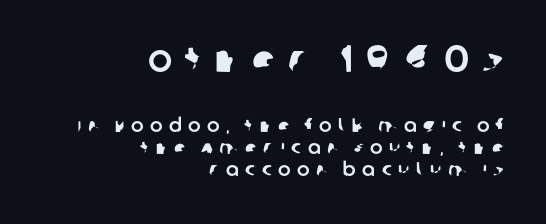
The image shows 38 px sans-serif type; set right-aligned, line spacing 1.17x, unusually wide letter spacing (+0.34 em), not underlined; the first (top) block is 2.0x larger; low stroke contrast and a large x-height.
